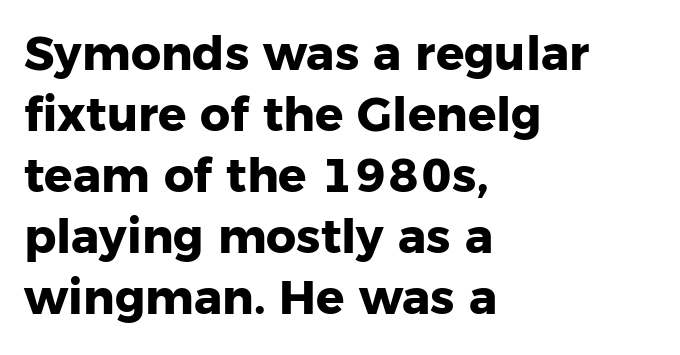
Q: Is the text bold? A: Yes.
Q: Is the text italic (slanted)? A: No, it is upright.
Q: Is the typeface a serif or a sans-serif typeface? A: Sans-serif.
Q: Is the text underlined? A: No.
Q: How is the paragraph aligned? A: Left-aligned.
Q: Is the spacing between letters normal or unusually wide? A: Normal.
Q: Is the spacing between lines tight, normal or loose? A: Normal.
Q: Width (condensed, normal, or wide)? A: Normal.
Q: Stroke contrast? A: Low.
Q: x-height? A: Medium.
Q: Monospaced? A: No.
